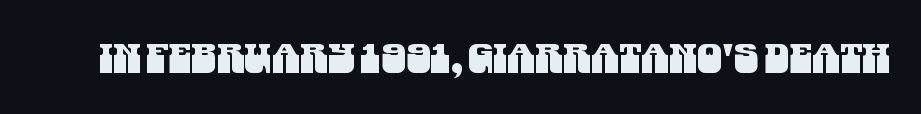
Q: Is the typeface a serif or a sans-serif typeface? A: Sans-serif.
Q: Is the text underlined? A: No.
Q: Is the spacing between letters normal or unusually wide? A: Normal.
Q: Width (condensed, normal, or wide)? A: Condensed.
Q: Stroke contrast? A: Medium.
Q: x-height? A: Large.
Q: Monospaced? A: No.
